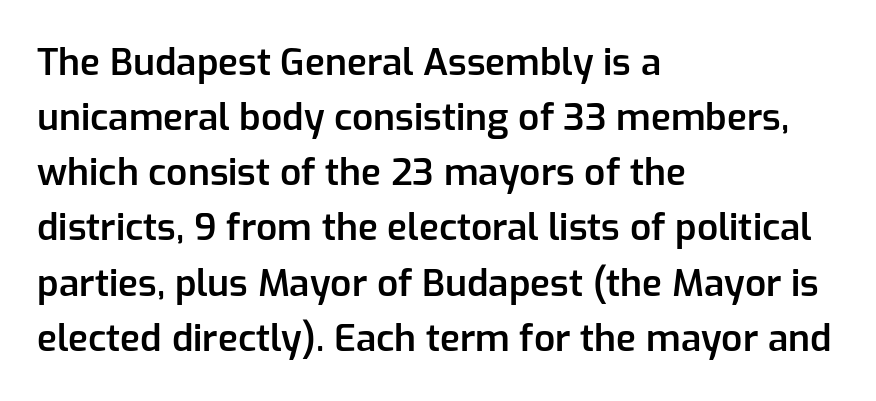
The image shows 37 px semibold sans-serif type, upright; set left-aligned, normal line spacing (1.49x), normal letter spacing, not underlined; low stroke contrast and a medium x-height.
